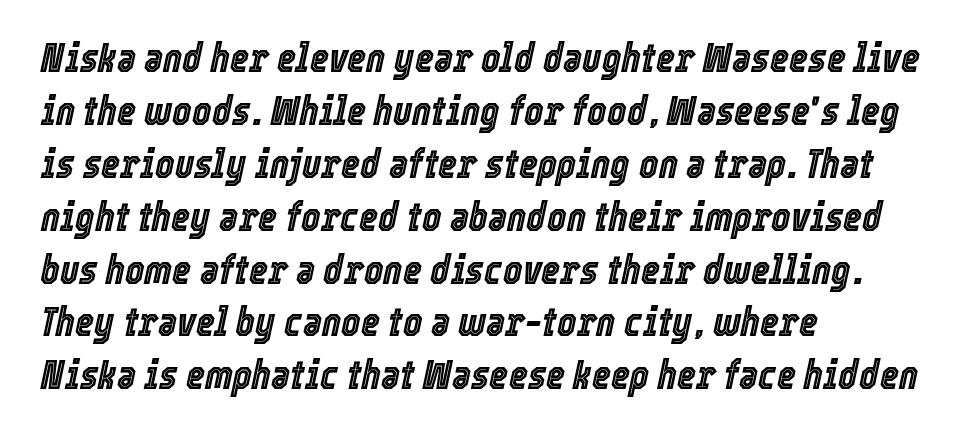
When letters slant like this, we call the style italic. The passage shown is not underscored anywhere. Regarding leading, the lines here are spaced in the standard way. No extra tracking has been applied to these lines. Proportional: the letters do not fall into vertical columns. Visually the block forms a straight wall on the left and a jagged coastline on the right.
